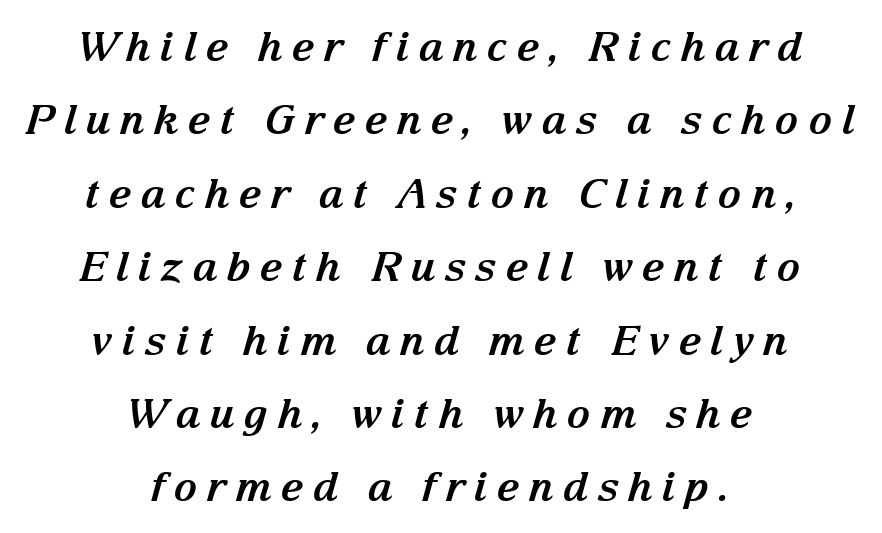
{"serif": "yes", "italic": "yes", "lean": "right", "slant_degrees": 15, "bold": "yes", "weight": "bold", "width": "normal", "stroke_contrast": "medium", "x_height": "medium", "monospaced": "no", "underline": "no", "align": "center", "line_spacing_ratio": 1.79, "letter_spacing": "wide", "letter_spacing_em": 0.21, "glyph_px": 41}
